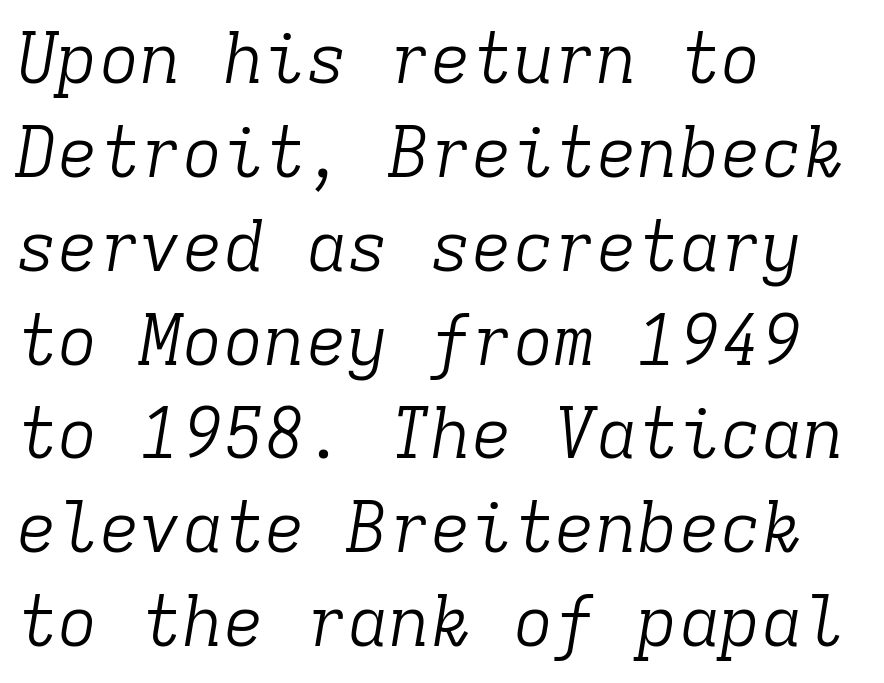
Q: Is the text bold? A: No.
Q: Is the text italic (slanted)? A: Yes, it leans right by about 9 degrees.
Q: Is the typeface a serif or a sans-serif typeface? A: Serif.
Q: Is the text underlined? A: No.
Q: How is the paragraph aligned? A: Left-aligned.
Q: Is the spacing between letters normal or unusually wide? A: Normal.
Q: Is the spacing between lines tight, normal or loose? A: Normal.
Q: Width (condensed, normal, or wide)? A: Normal.
Q: Stroke contrast? A: Low.
Q: x-height? A: Medium.
Q: Monospaced? A: Yes.
